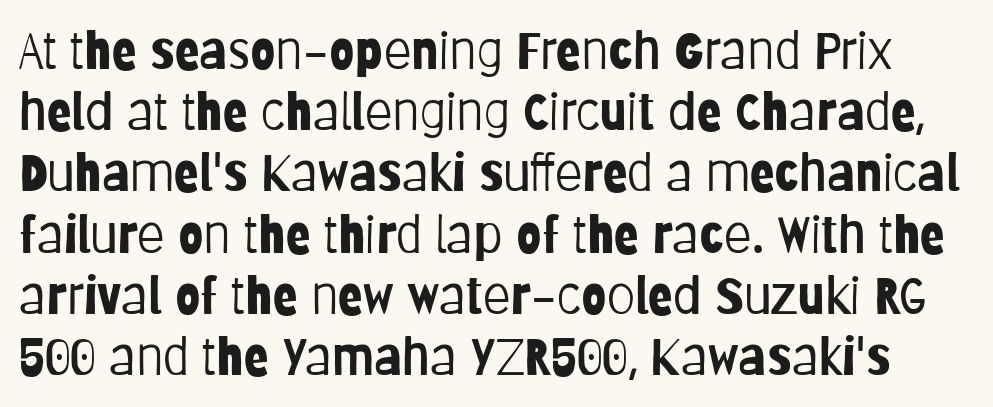
{"serif": "no", "italic": "no", "bold": "no", "weight": "light", "width": "condensed", "stroke_contrast": "low", "x_height": "large", "monospaced": "no", "underline": "no", "line_spacing_ratio": 1.2, "letter_spacing": "normal", "letter_spacing_em": 0.0, "glyph_px": 51}
